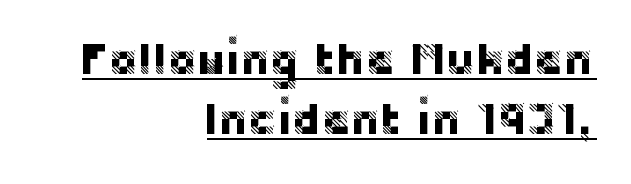
{"serif": "no", "italic": "no", "width": "normal", "stroke_contrast": "low", "x_height": "large", "monospaced": "no", "underline": "yes", "align": "right", "line_spacing": "normal", "line_spacing_ratio": 1.36, "letter_spacing": "normal", "letter_spacing_em": 0.0, "glyph_px": 44}
